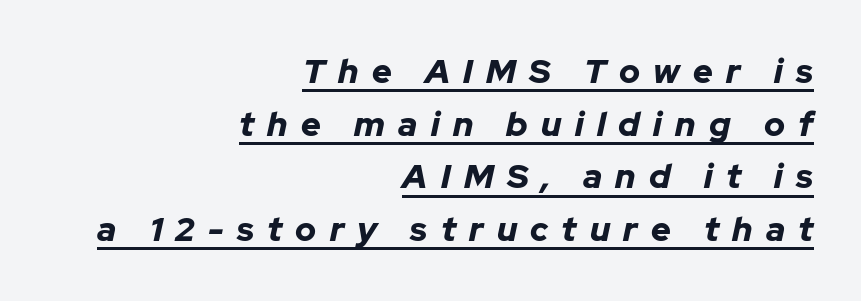
Style check: oblique. Summary of weight: heavy, a full bold. This rendering features underlined lettering. Where is the straight margin? On the right. Line spacing here is normal.
